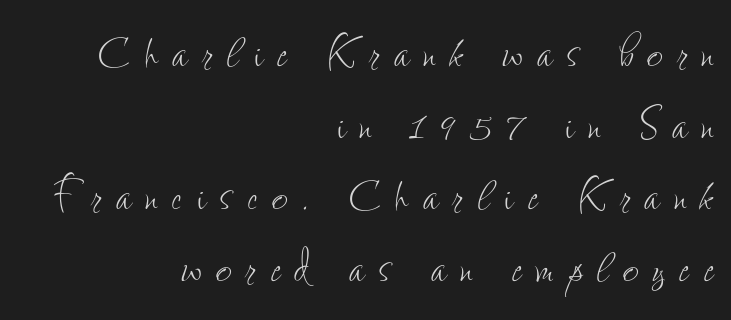
Q: Is the text bold? A: No.
Q: Is the text italic (slanted)? A: Yes.
Q: Is the text underlined? A: No.
Q: How is the paragraph aligned? A: Right-aligned.
Q: Is the spacing between letters normal or unusually wide? A: Unusually wide.
Q: Is the spacing between lines tight, normal or loose? A: Normal.
Q: Width (condensed, normal, or wide)? A: Condensed.
Q: Stroke contrast? A: Low.
Q: x-height? A: Small.
Q: Monospaced? A: No.
